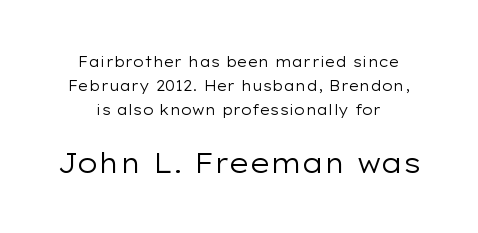
Q: Is the text bold? A: No.
Q: Is the text italic (slanted)? A: No, it is upright.
Q: Is the text underlined? A: No.
Q: Is the spacing between letters normal or unusually wide? A: Normal.
Q: Is the spacing between lines tight, normal or loose? A: Normal.
Q: Which block of text is set in a larger size, the first (top) or the second (bottom)? A: The second (bottom) one.
